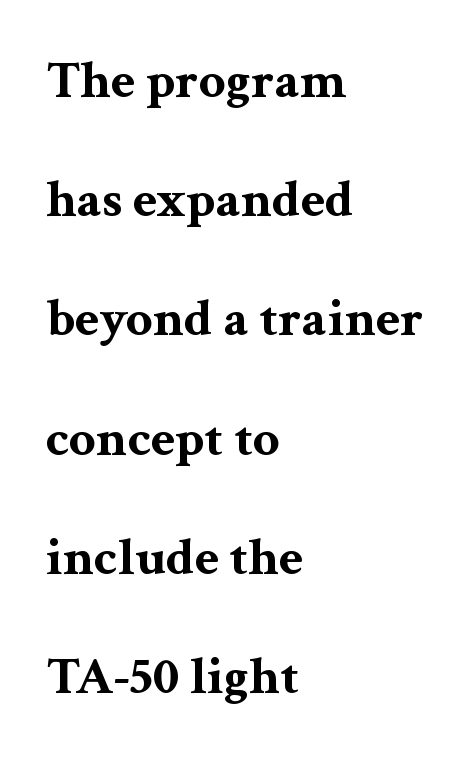
{"serif": "yes", "italic": "no", "bold": "yes", "weight": "bold", "width": "wide", "stroke_contrast": "medium", "x_height": "medium", "monospaced": "no", "underline": "no", "align": "left", "line_spacing": "loose", "line_spacing_ratio": 2.25, "letter_spacing": "normal", "letter_spacing_em": 0.0, "glyph_px": 53}
